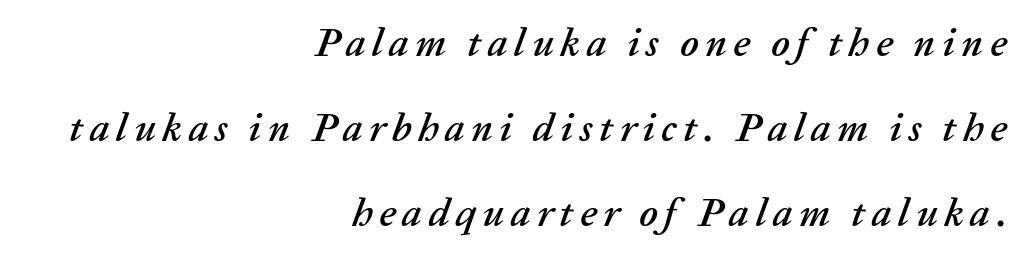
{"italic": "yes", "lean": "right", "slant_degrees": 20, "width": "normal", "stroke_contrast": "low", "x_height": "medium", "monospaced": "no", "underline": "no", "align": "right", "line_spacing": "loose", "line_spacing_ratio": 2.12, "glyph_px": 40}
